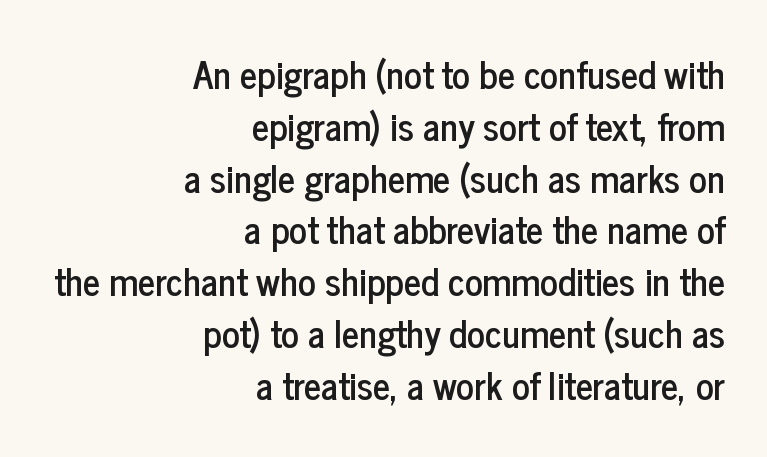
Q: Is the text italic (slanted)? A: No, it is upright.
Q: Is the typeface a serif or a sans-serif typeface? A: Sans-serif.
Q: Is the text underlined? A: No.
Q: How is the paragraph aligned? A: Right-aligned.
Q: Is the spacing between letters normal or unusually wide? A: Normal.
Q: Is the spacing between lines tight, normal or loose? A: Normal.
Q: Width (condensed, normal, or wide)? A: Condensed.
Q: Stroke contrast? A: Low.
Q: x-height? A: Medium.
Q: Monospaced? A: No.
